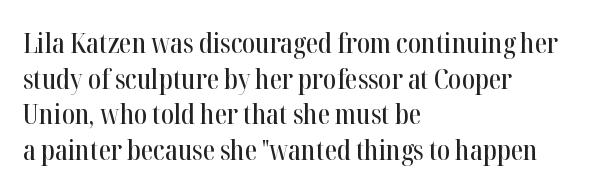
Classification — serif. How are the letters spaced? Ordinarily, with no added tracking. Successive baselines arrive at the customary interval. This sample is left-justified, so line endings fall wherever the words run out. This sample uses an upright cut, with every glyph sitting square on the baseline. A typesetter would call this proportional, since set widths differ per character.
